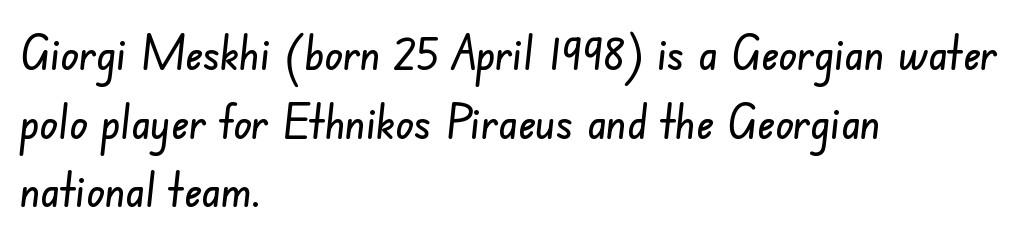
The setting favours the left margin, as ordinary paragraphs usually do. The passage shown stacks its lines at a standard gap. Glance below the letters and you will spot only blank space. You could not count columns in this text — the font is proportionally spaced.
